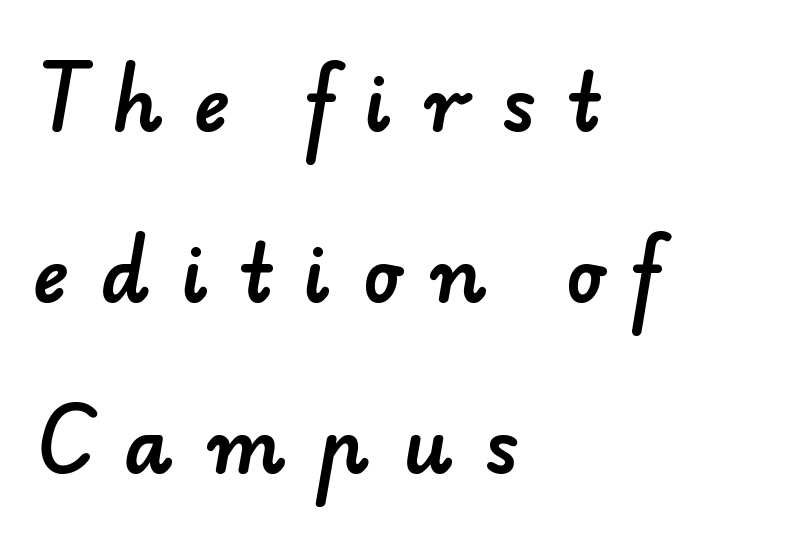
{"serif": "no", "width": "normal", "stroke_contrast": "low", "x_height": "small", "monospaced": "no", "underline": "no", "align": "left", "line_spacing": "loose", "line_spacing_ratio": 2.25, "letter_spacing": "wide", "letter_spacing_em": 0.42, "glyph_px": 76}
